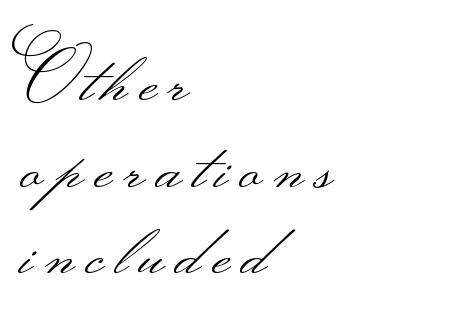
The image shows 71 px light, wide sans-serif type; set left-aligned, line spacing 1.22x, not underlined; medium stroke contrast.
